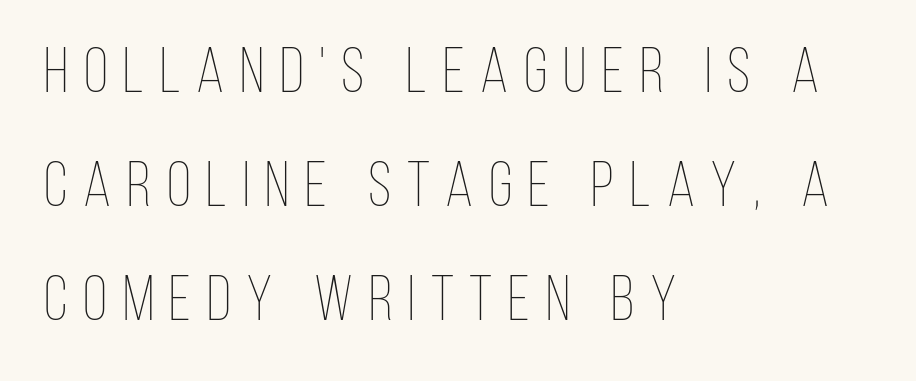
The image shows 63 px thin, condensed type, upright; set left-aligned, line spacing 1.81x, unusually wide letter spacing (+0.25 em), not underlined; low stroke contrast and a large x-height.
